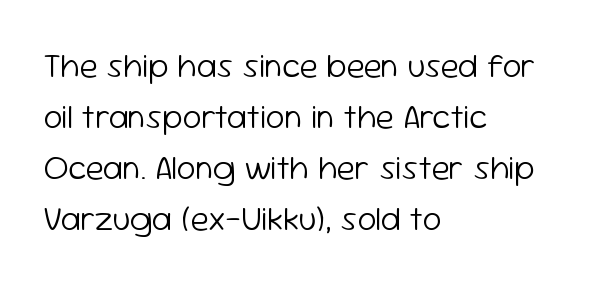
The image shows 34 px light sans-serif type, upright; set left-aligned, normal line spacing (1.5x), normal letter spacing, not underlined; low stroke contrast and a medium x-height.
